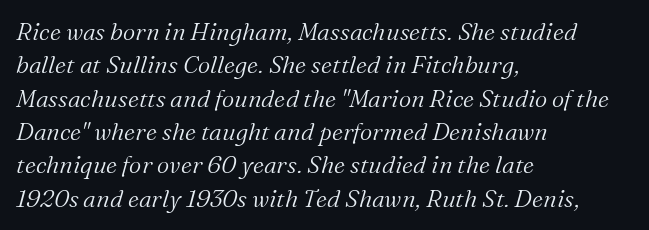
Q: Is the text bold? A: No.
Q: Is the text italic (slanted)? A: Yes, it leans right by about 16 degrees.
Q: Is the text underlined? A: No.
Q: How is the paragraph aligned? A: Left-aligned.
Q: Is the spacing between letters normal or unusually wide? A: Normal.
Q: Is the spacing between lines tight, normal or loose? A: Normal.
